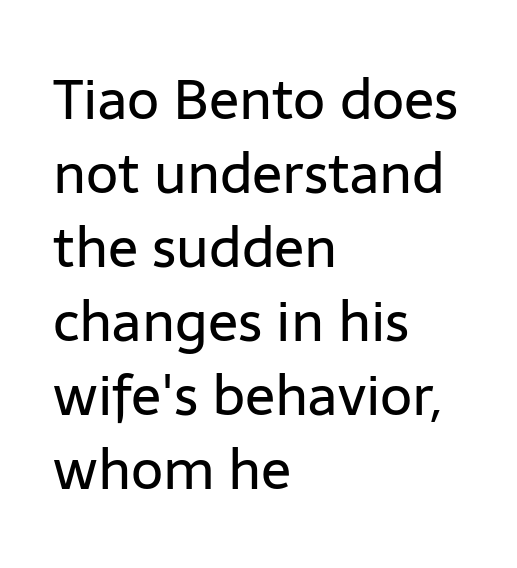
The image shows 56 px regular-weight sans-serif type, upright; set left-aligned, normal line spacing (1.32x), normal letter spacing, not underlined; low stroke contrast and a medium x-height.
